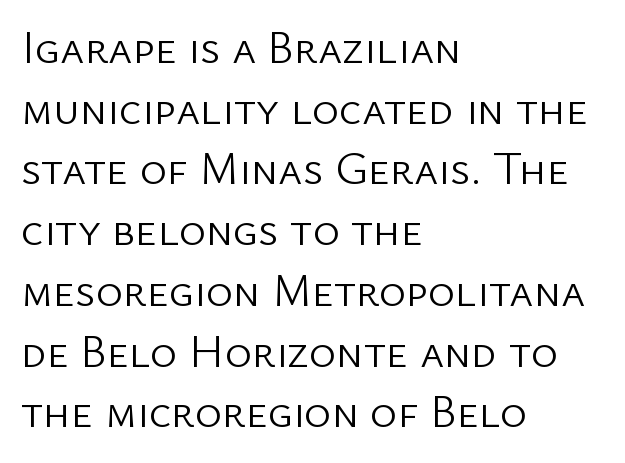
Posture: vertical. Leading: standard. The rendering anchors every line to the left-hand side. Serifs: no, the terminals of the letterforms are clean. You could call the tracking neutral — neither tight nor loose. These lines are rendered in a variable-pitch font.
